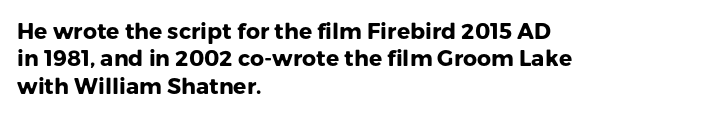
The image shows 22 px bold type, upright; set left-aligned, normal line spacing (1.25x), normal letter spacing, not underlined.
